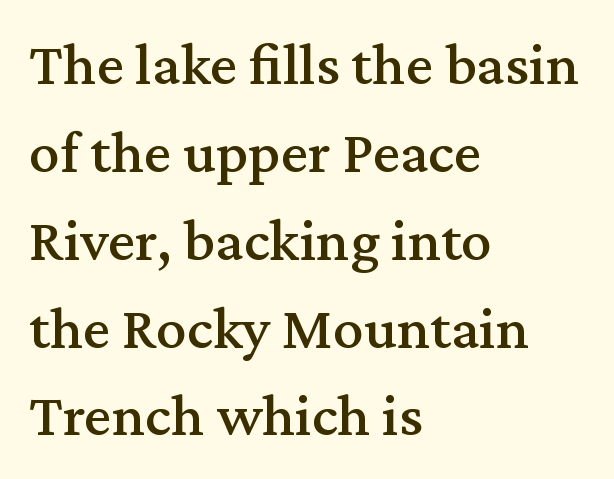
Note the varied advance widths — an 'i' is clearly narrower than an 'm'. Decoration check: the copy has no underline. Classification — serif. The type sits square on the baseline with zero lean.
